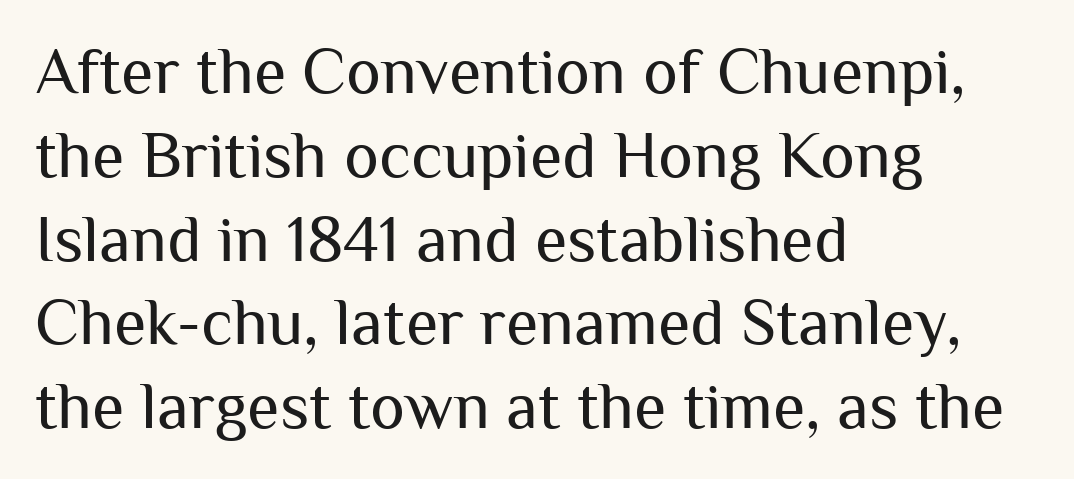
Q: Is the text bold? A: No.
Q: Is the text italic (slanted)? A: No, it is upright.
Q: Is the typeface a serif or a sans-serif typeface? A: Sans-serif.
Q: Is the text underlined? A: No.
Q: How is the paragraph aligned? A: Left-aligned.
Q: Is the spacing between letters normal or unusually wide? A: Normal.
Q: Is the spacing between lines tight, normal or loose? A: Normal.
Q: Width (condensed, normal, or wide)? A: Normal.
Q: Stroke contrast? A: Medium.
Q: x-height? A: Medium.
Q: Monospaced? A: No.
